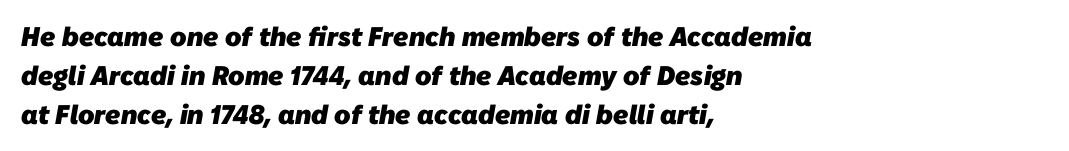
{"bold": "yes", "underline": "no", "align": "left", "line_spacing": "normal", "line_spacing_ratio": 1.44, "letter_spacing": "normal", "letter_spacing_em": 0.0, "glyph_px": 27}
